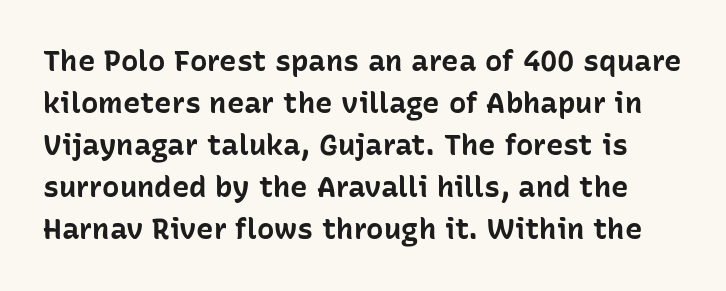
{"serif": "no", "italic": "no", "bold": "yes", "weight": "bold", "width": "normal", "stroke_contrast": "low", "x_height": "medium", "monospaced": "no", "underline": "no", "line_spacing": "normal", "line_spacing_ratio": 1.45, "letter_spacing": "normal", "letter_spacing_em": 0.0, "glyph_px": 29}
